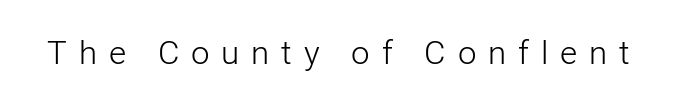
Q: Is the text bold? A: No.
Q: Is the text italic (slanted)? A: No, it is upright.
Q: Is the typeface a serif or a sans-serif typeface? A: Sans-serif.
Q: Is the text underlined? A: No.
Q: Is the spacing between letters normal or unusually wide? A: Unusually wide.
Q: Width (condensed, normal, or wide)? A: Normal.
Q: Stroke contrast? A: Low.
Q: x-height? A: Medium.
Q: Monospaced? A: No.
